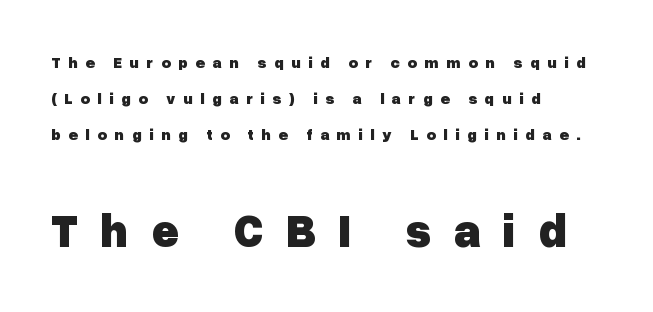
{"serif": "no", "italic": "no", "bold": "yes", "weight": "heavy", "width": "normal", "stroke_contrast": "low", "x_height": "medium", "monospaced": "no", "underline": "no", "align": "left", "line_spacing": "loose", "line_spacing_ratio": 2.26, "letter_spacing": "wide", "letter_spacing_em": 0.47, "larger_block": "second", "size_ratio": 2.94, "glyph_px": 47}
